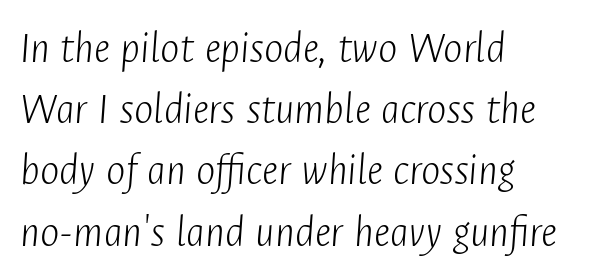
Q: Is the text bold? A: No.
Q: Is the text italic (slanted)? A: Yes, it leans right by about 4 degrees.
Q: Is the text underlined? A: No.
Q: How is the paragraph aligned? A: Left-aligned.
Q: Is the spacing between letters normal or unusually wide? A: Normal.
Q: Is the spacing between lines tight, normal or loose? A: Normal.
Q: Width (condensed, normal, or wide)? A: Condensed.
Q: Stroke contrast? A: Low.
Q: x-height? A: Medium.
Q: Monospaced? A: No.
